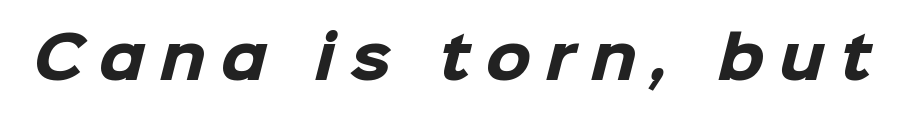
The image shows 58 px heavy sans-serif type; set unusually wide letter spacing (+0.26 em), not underlined; low stroke contrast and a medium x-height.
